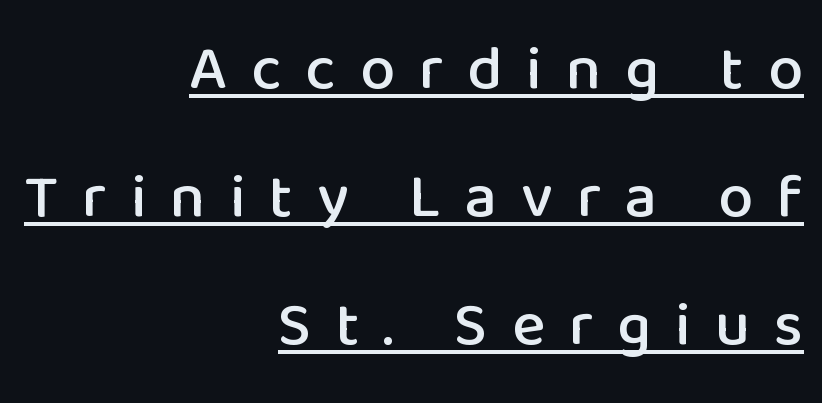
{"serif": "no", "italic": "no", "width": "normal", "stroke_contrast": "low", "x_height": "medium", "monospaced": "no", "underline": "yes", "align": "right", "line_spacing": "loose", "line_spacing_ratio": 2.03, "letter_spacing": "wide", "letter_spacing_em": 0.38, "glyph_px": 63}
